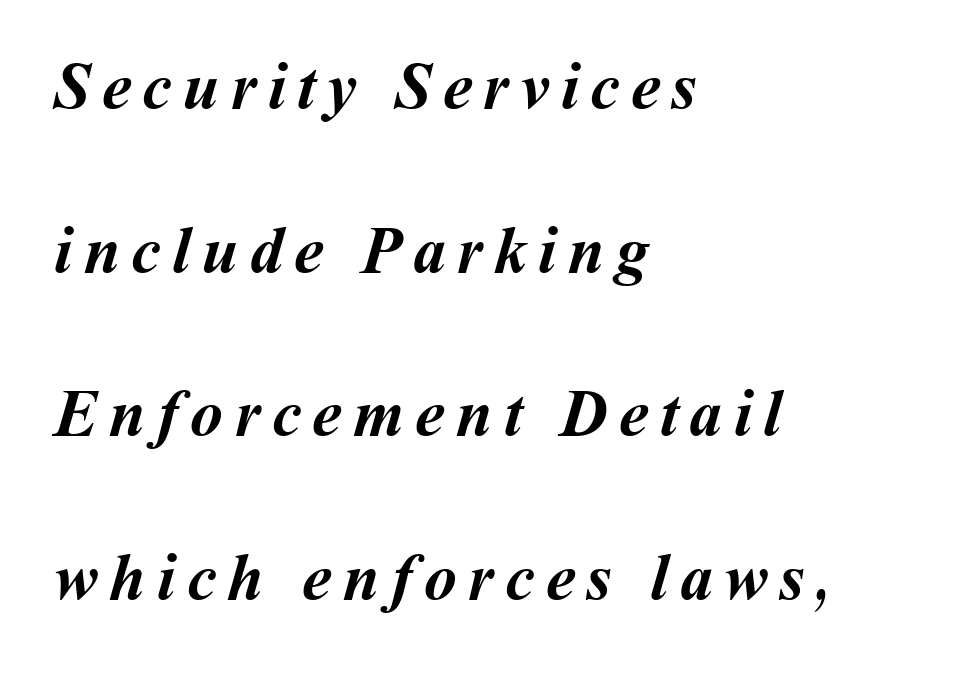
Q: Is the text bold? A: Yes.
Q: Is the text underlined? A: No.
Q: How is the paragraph aligned? A: Left-aligned.
Q: Is the spacing between lines tight, normal or loose? A: Loose.
Q: Width (condensed, normal, or wide)? A: Normal.
Q: Stroke contrast? A: Medium.
Q: x-height? A: Medium.
Q: Monospaced? A: No.
